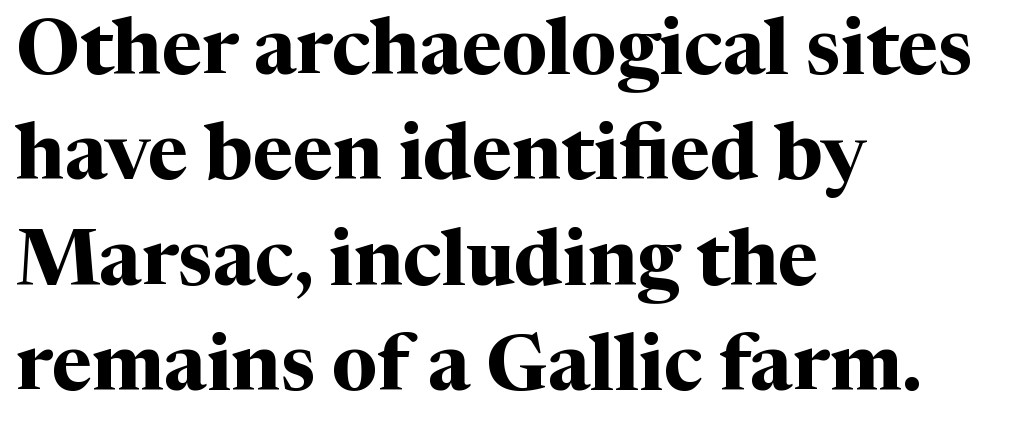
{"serif": "yes", "italic": "no", "bold": "yes", "weight": "bold", "width": "normal", "stroke_contrast": "medium", "x_height": "medium", "monospaced": "no", "underline": "no", "align": "left", "line_spacing": "normal", "line_spacing_ratio": 1.35, "letter_spacing": "normal", "letter_spacing_em": 0.0, "glyph_px": 78}
